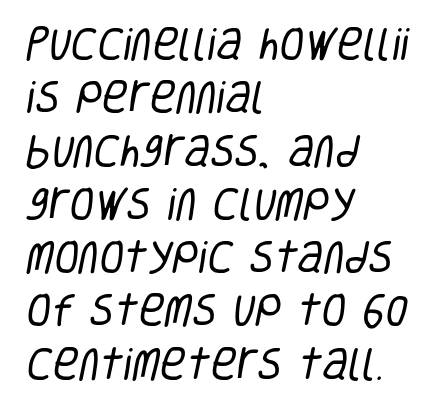
{"serif": "no", "bold": "no", "weight": "regular", "width": "condensed", "stroke_contrast": "low", "x_height": "large", "monospaced": "no", "underline": "no", "align": "left", "line_spacing": "normal", "line_spacing_ratio": 1.48, "letter_spacing": "normal", "letter_spacing_em": 0.0, "glyph_px": 36}
